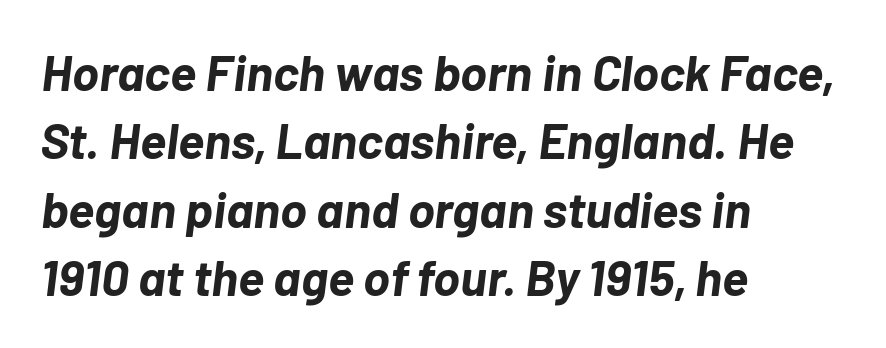
{"italic": "yes", "lean": "right", "slant_degrees": 7, "bold": "yes", "weight": "bold", "width": "normal", "stroke_contrast": "low", "x_height": "medium", "monospaced": "no", "underline": "no", "align": "left", "line_spacing": "normal", "line_spacing_ratio": 1.37, "letter_spacing": "normal", "letter_spacing_em": 0.0, "glyph_px": 50}
